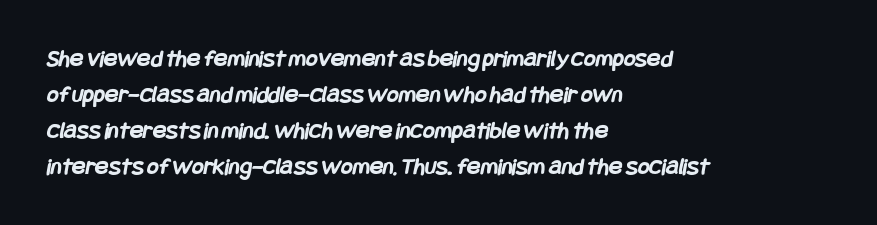
{"bold": "yes", "underline": "no", "align": "left", "line_spacing": "normal", "line_spacing_ratio": 1.44, "letter_spacing": "normal", "letter_spacing_em": 0.0, "glyph_px": 25}
